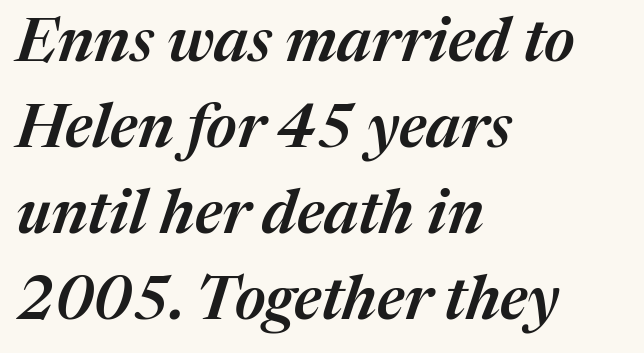
The image shows 61 px semibold type, italic (leaning right); set left-aligned, normal line spacing (1.41x), normal letter spacing, not underlined; medium stroke contrast and a medium x-height.
